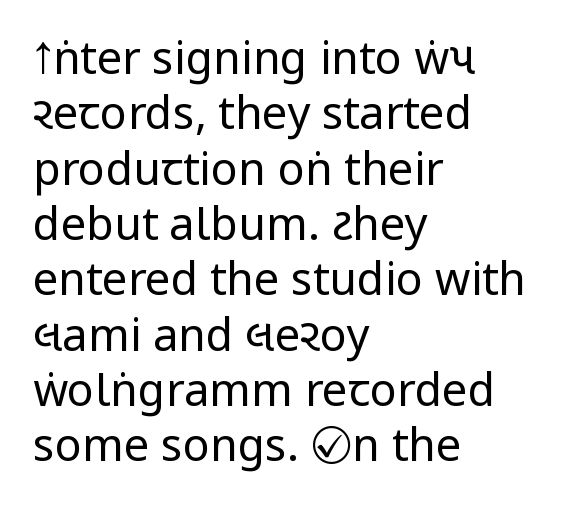
The setting favours the left margin, as ordinary paragraphs usually do. The letters stand straight up with perfectly vertical stems. Ink coverage per letter is moderate at most. In terms of letterspacing, this is plain default setting.
